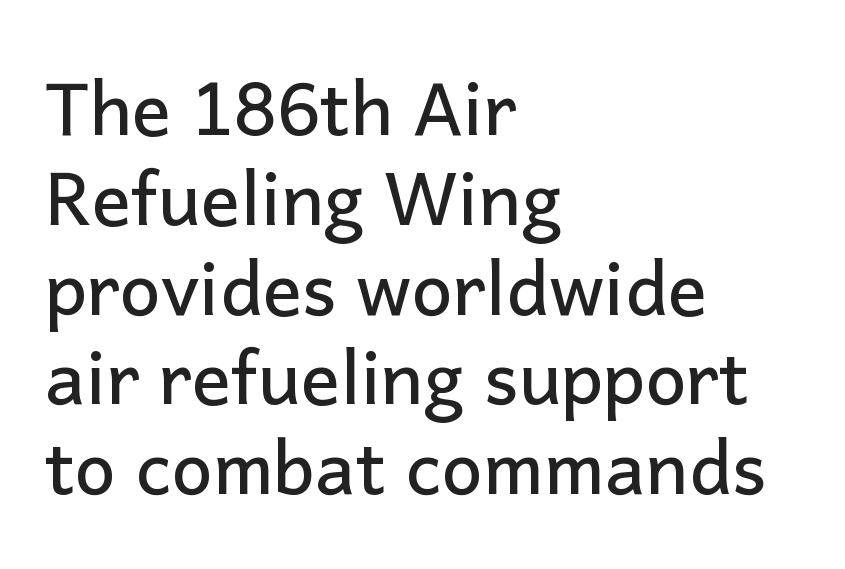
{"serif": "no", "italic": "no", "width": "normal", "stroke_contrast": "low", "x_height": "medium", "monospaced": "no", "underline": "no", "align": "left", "line_spacing_ratio": 1.23, "letter_spacing": "normal", "letter_spacing_em": 0.0, "glyph_px": 73}
